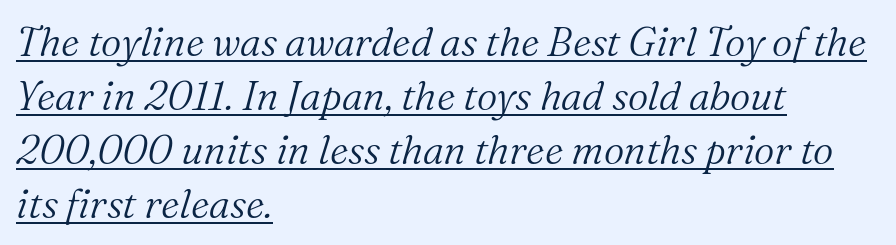
The image shows 40 px light serif type, italic (leaning right); set left-aligned, normal line spacing (1.35x), normal letter spacing, underlined; medium stroke contrast and a medium x-height.
